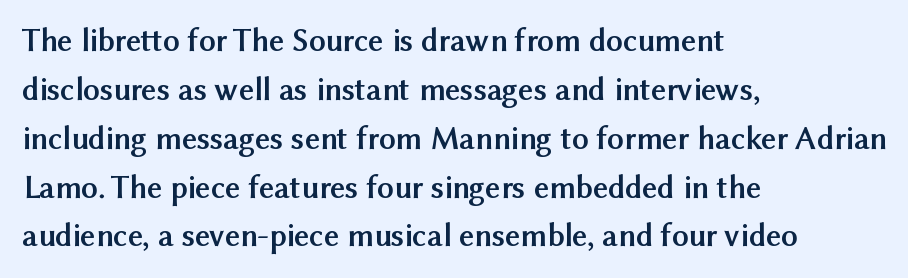
Is this a fixed-width face? No — the glyphs have proportional, varying widths. The string is rendered with underlining switched off. A typesetter would call this leading conventional body-copy spacing. A sans-serif font was chosen for this passage.
